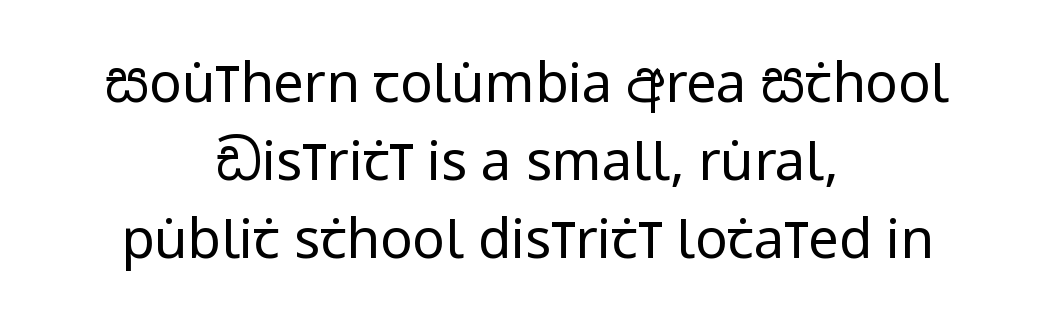
{"serif": "no", "italic": "no", "bold": "no", "weight": "regular", "width": "condensed", "stroke_contrast": "low", "x_height": "large", "monospaced": "no", "underline": "no", "align": "center", "line_spacing": "normal", "line_spacing_ratio": 1.44, "letter_spacing": "normal", "letter_spacing_em": 0.0, "glyph_px": 54}
